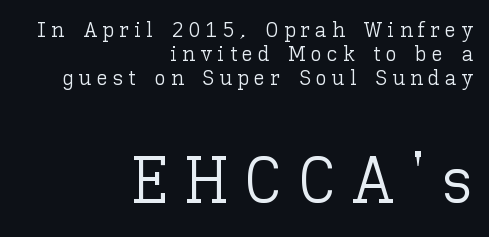
Q: Is the text bold? A: No.
Q: Is the text italic (slanted)? A: No, it is upright.
Q: Is the text underlined? A: No.
Q: How is the paragraph aligned? A: Right-aligned.
Q: Is the spacing between letters normal or unusually wide? A: Unusually wide.
Q: Is the spacing between lines tight, normal or loose? A: Tight.
Q: Which block of text is set in a larger size, the first (top) or the second (bottom)? A: The second (bottom) one.
Q: Width (condensed, normal, or wide)? A: Normal.
Q: Stroke contrast? A: Low.
Q: x-height? A: Medium.
Q: Monospaced? A: No.
